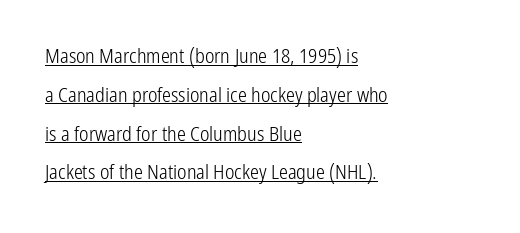
Q: Is the text bold? A: No.
Q: Is the text italic (slanted)? A: No, it is upright.
Q: Is the text underlined? A: Yes.
Q: How is the paragraph aligned? A: Left-aligned.
Q: Is the spacing between letters normal or unusually wide? A: Normal.
Q: Is the spacing between lines tight, normal or loose? A: Loose.
